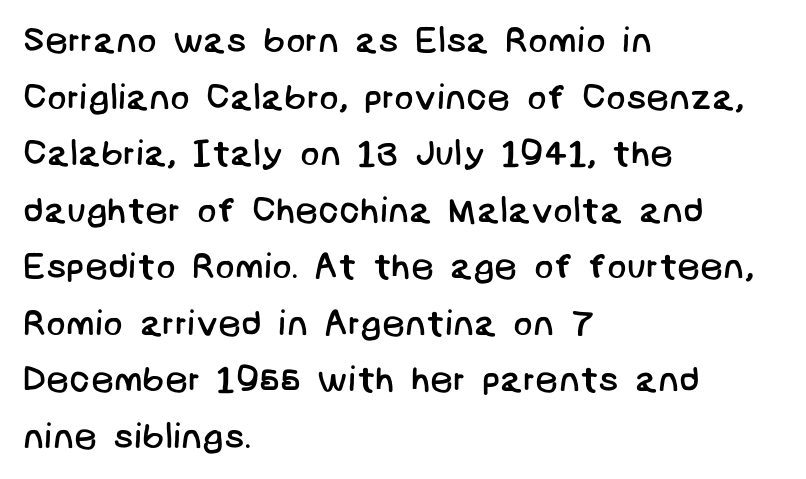
Layout note: lines flush left. Is the letter spacing exaggerated? No — it looks like the ordinary default. Check under the words: just untouched page. The letters carry no serifs — their stems end cleanly without finishing strokes. The passage shown is not bold in any degree.
